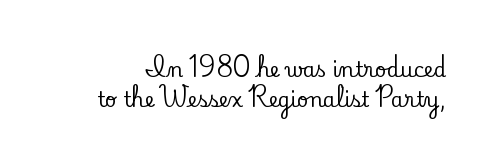
Q: Is the text italic (slanted)? A: No, it is upright.
Q: Is the text underlined? A: No.
Q: Is the spacing between letters normal or unusually wide? A: Normal.
Q: Is the spacing between lines tight, normal or loose? A: Normal.
